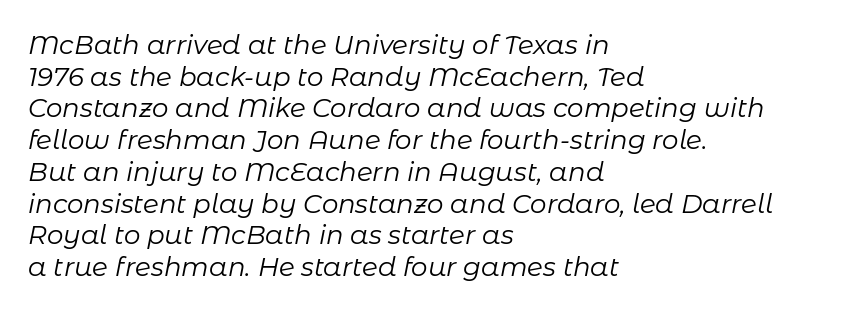
Is the letter spacing exaggerated? No — it looks like the ordinary default. This rendering uses left alignment, leaving the right contour irregular. Stems here are at most as thick as an everyday book face. Bare-footed words on every line.
